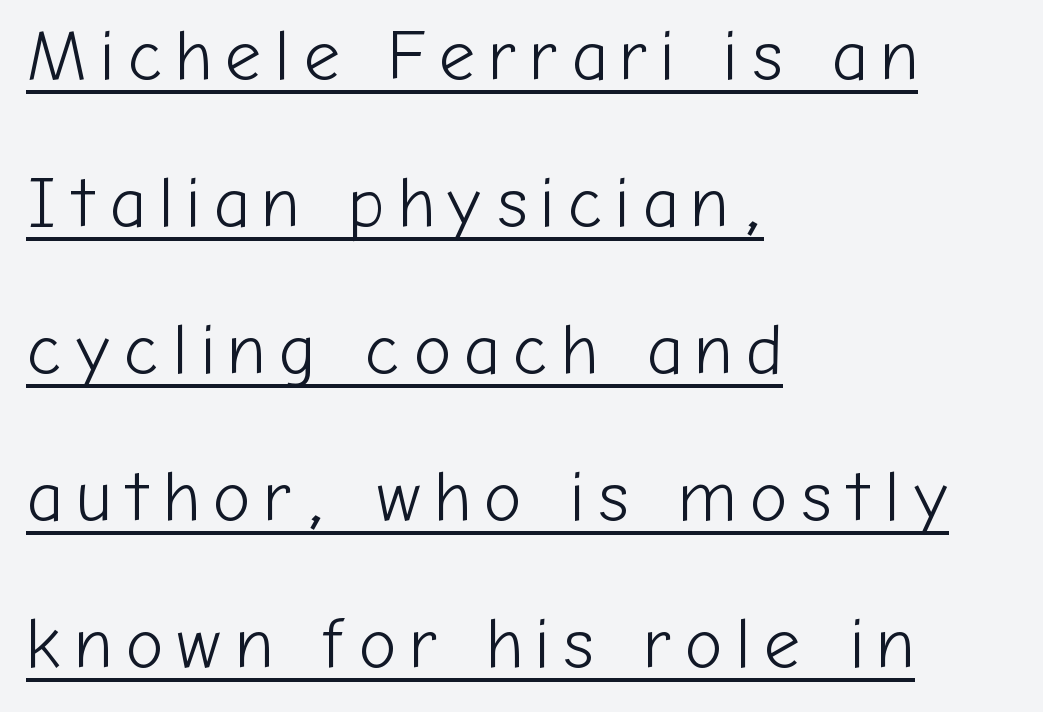
{"serif": "no", "italic": "no", "bold": "no", "weight": "light", "width": "normal", "stroke_contrast": "low", "x_height": "medium", "monospaced": "no", "underline": "yes", "align": "left", "line_spacing": "loose", "line_spacing_ratio": 2.07, "glyph_px": 71}
